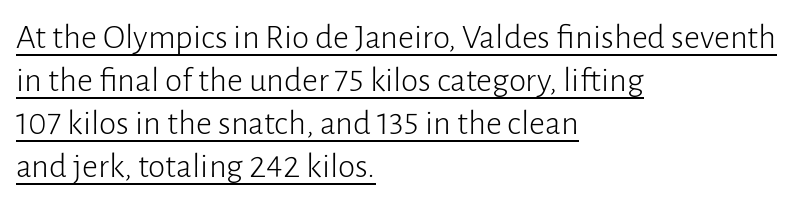
Q: Is the text bold? A: No.
Q: Is the text italic (slanted)? A: No, it is upright.
Q: Is the typeface a serif or a sans-serif typeface? A: Sans-serif.
Q: Is the text underlined? A: Yes.
Q: How is the paragraph aligned? A: Left-aligned.
Q: Is the spacing between letters normal or unusually wide? A: Normal.
Q: Width (condensed, normal, or wide)? A: Normal.
Q: Stroke contrast? A: Low.
Q: x-height? A: Medium.
Q: Monospaced? A: No.
